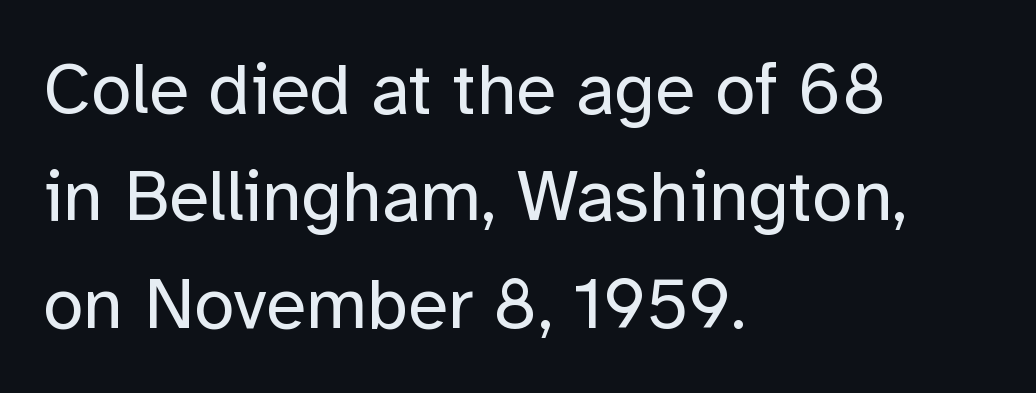
The image shows 73 px regular-weight sans-serif type, upright; set left-aligned, normal line spacing (1.47x), normal letter spacing, not underlined; low stroke contrast and a medium x-height.
